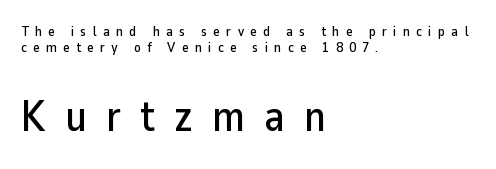
The image shows 43 px sans-serif type, upright; set left-aligned, tight line spacing (1.14x), unusually wide letter spacing (+0.45 em), not underlined; the second (bottom) block is 3.07x larger; low stroke contrast and a medium x-height.
